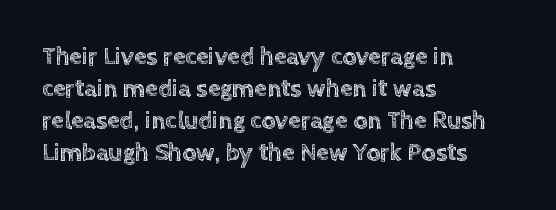
Summary of vertical rhythm: regular, with standard interline spacing. The string is rendered with underlining switched off. This rendering uses left alignment, leaving the right contour irregular. The lettering stays uniformly vertical, giving the passage a roman look. The horizontal fit of the characters is conventional and even.
